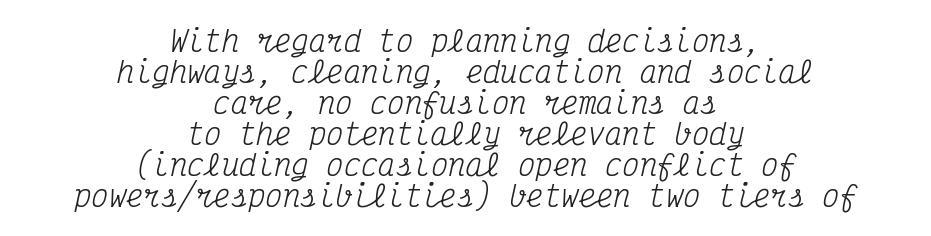
Q: Is the text bold? A: No.
Q: Is the text italic (slanted)? A: Yes, it leans right by about 12 degrees.
Q: Is the typeface a serif or a sans-serif typeface? A: Serif.
Q: Is the text underlined? A: No.
Q: How is the paragraph aligned? A: Centered.
Q: Is the spacing between letters normal or unusually wide? A: Normal.
Q: Is the spacing between lines tight, normal or loose? A: Tight.
Q: Width (condensed, normal, or wide)? A: Condensed.
Q: Stroke contrast? A: Medium.
Q: x-height? A: Medium.
Q: Monospaced? A: Yes.
